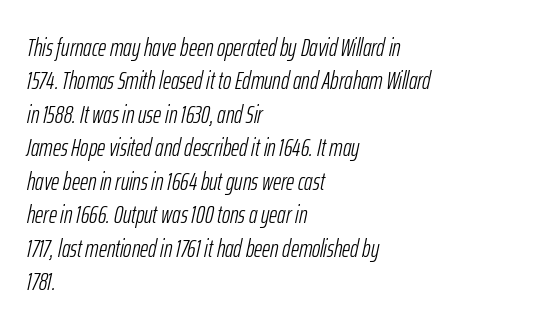
The image shows 25 px text type, italic (leaning right); set left-aligned, normal line spacing (1.34x), normal letter spacing, not underlined.
